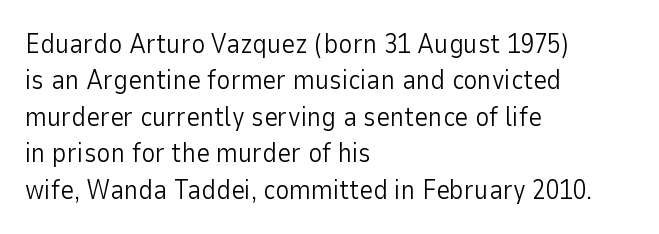
Q: Is the text bold? A: No.
Q: Is the text italic (slanted)? A: No, it is upright.
Q: Is the text underlined? A: No.
Q: How is the paragraph aligned? A: Left-aligned.
Q: Is the spacing between letters normal or unusually wide? A: Normal.
Q: Is the spacing between lines tight, normal or loose? A: Normal.
